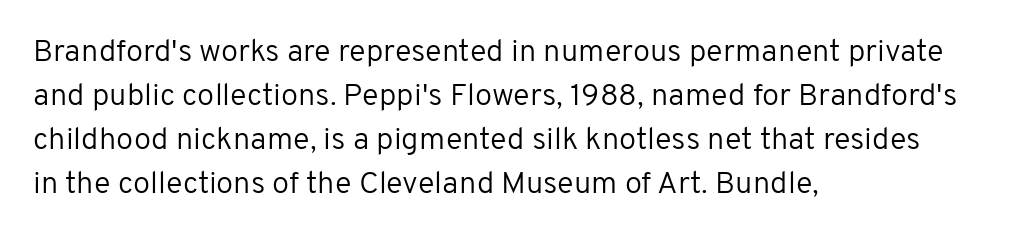
The vertical gap from one line to the next is medium. I'd call this a sans setting — the letters go barefoot. Horizontal alignment here is leftward, the default for most running prose. Has an underline been added? It has not. Tracking value appears to be zero — textbook default spacing.
